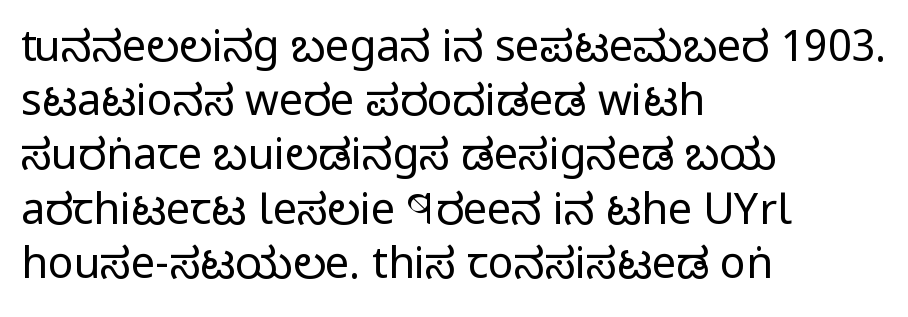
{"serif": "no", "italic": "no", "bold": "no", "weight": "regular", "width": "condensed", "stroke_contrast": "low", "x_height": "large", "monospaced": "no", "underline": "no", "align": "left", "line_spacing": "normal", "line_spacing_ratio": 1.26, "letter_spacing": "normal", "letter_spacing_em": 0.0, "glyph_px": 43}
